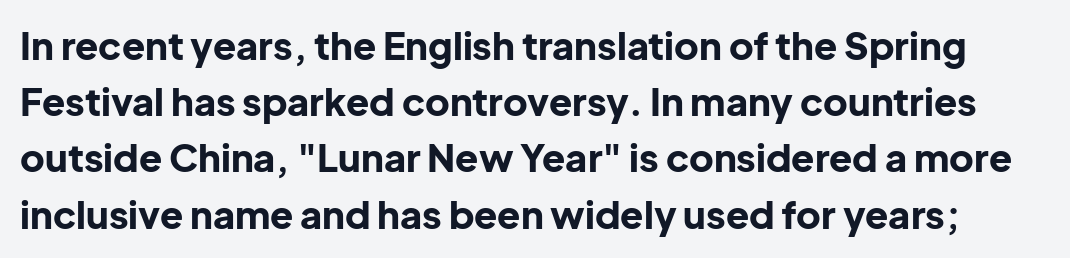
{"serif": "no", "italic": "no", "bold": "yes", "weight": "bold", "width": "normal", "stroke_contrast": "low", "x_height": "medium", "monospaced": "no", "underline": "no", "line_spacing": "normal", "line_spacing_ratio": 1.48, "letter_spacing": "normal", "letter_spacing_em": 0.0, "glyph_px": 38}
